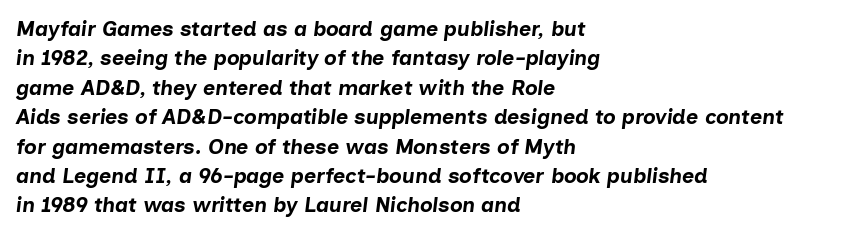
Q: Is the text bold? A: Yes.
Q: Is the text italic (slanted)? A: Yes, it leans right by about 7 degrees.
Q: Is the text underlined? A: No.
Q: How is the paragraph aligned? A: Left-aligned.
Q: Is the spacing between letters normal or unusually wide? A: Normal.
Q: Is the spacing between lines tight, normal or loose? A: Normal.
